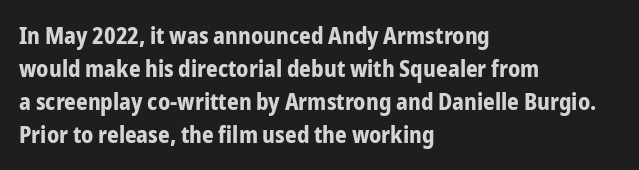
Q: Is the text bold? A: Yes.
Q: Is the text italic (slanted)? A: No, it is upright.
Q: Is the text underlined? A: No.
Q: How is the paragraph aligned? A: Left-aligned.
Q: Is the spacing between letters normal or unusually wide? A: Normal.
Q: Is the spacing between lines tight, normal or loose? A: Normal.
